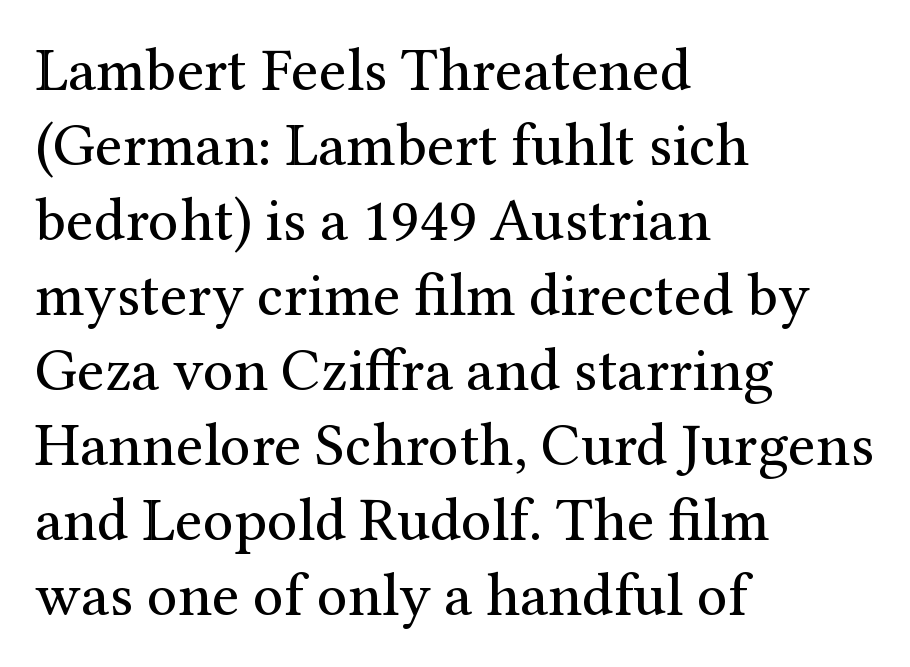
{"serif": "yes", "italic": "no", "bold": "no", "weight": "regular", "width": "normal", "stroke_contrast": "medium", "x_height": "medium", "monospaced": "no", "underline": "no", "align": "left", "line_spacing_ratio": 1.23, "letter_spacing": "normal", "letter_spacing_em": 0.0, "glyph_px": 61}
